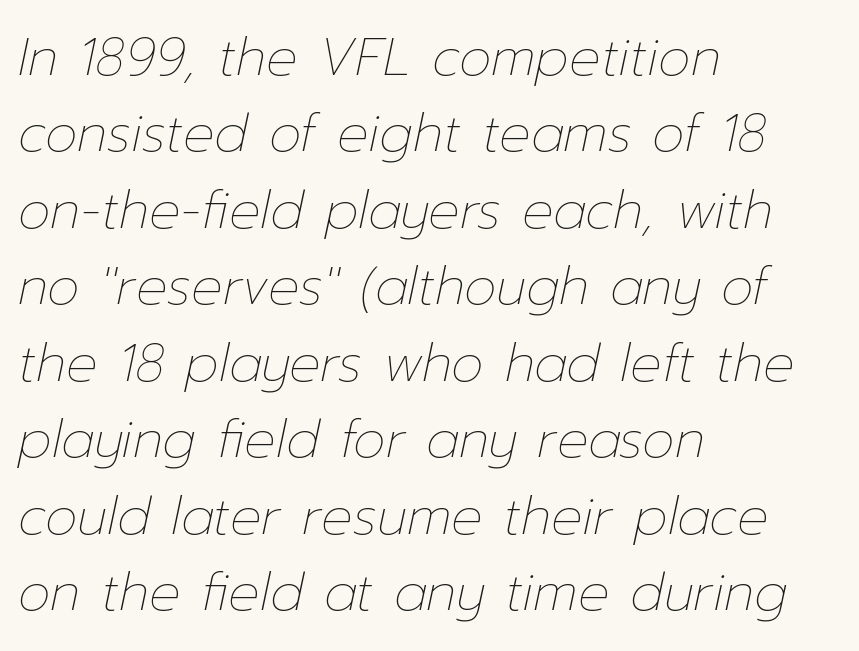
{"italic": "yes", "lean": "right", "slant_degrees": 12, "bold": "no", "weight": "thin", "width": "normal", "stroke_contrast": "low", "x_height": "medium", "monospaced": "no", "underline": "no", "align": "left", "line_spacing": "normal", "line_spacing_ratio": 1.47, "letter_spacing": "normal", "letter_spacing_em": 0.0, "glyph_px": 52}
